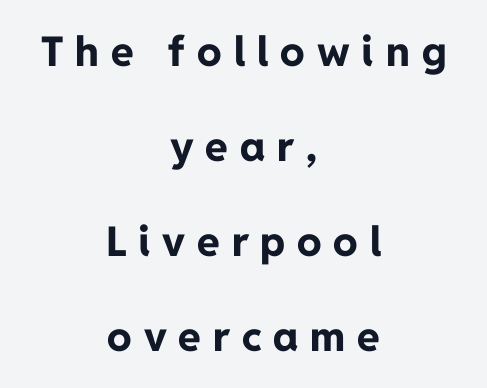
Leading is clearly above the norm, producing a sparse column. Italic? Not at all — the glyphs are vertical. Centered paragraph, ragged on both sides. The face used here is rendered with a markedly widened letterfit. Letterform terminals end flat and unadorned throughout the passage. Proportional: the letters do not fall into vertical columns.
